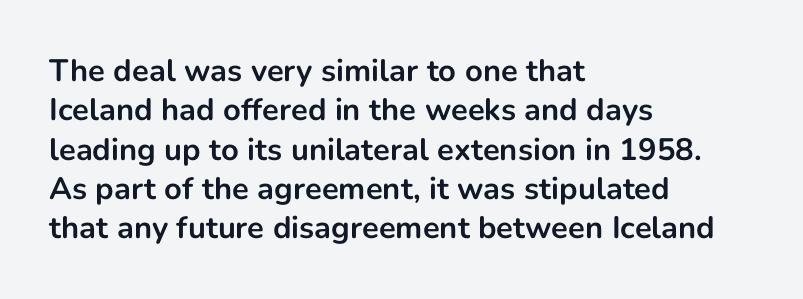
Q: Is the text bold? A: Yes.
Q: Is the text italic (slanted)? A: No, it is upright.
Q: Is the typeface a serif or a sans-serif typeface? A: Sans-serif.
Q: Is the text underlined? A: No.
Q: How is the paragraph aligned? A: Left-aligned.
Q: Is the spacing between letters normal or unusually wide? A: Normal.
Q: Is the spacing between lines tight, normal or loose? A: Normal.
Q: Width (condensed, normal, or wide)? A: Normal.
Q: Stroke contrast? A: Low.
Q: x-height? A: Medium.
Q: Monospaced? A: No.
